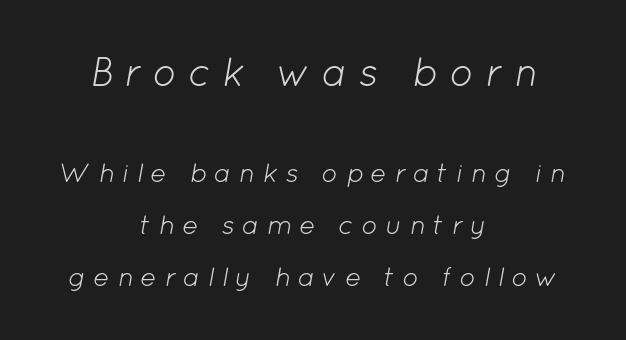
{"italic": "yes", "lean": "right", "slant_degrees": 12, "bold": "no", "weight": "light", "width": "normal", "stroke_contrast": "low", "x_height": "medium", "monospaced": "no", "underline": "no", "align": "center", "line_spacing": "loose", "line_spacing_ratio": 1.91, "letter_spacing": "wide", "letter_spacing_em": 0.27, "larger_block": "first", "size_ratio": 1.48, "glyph_px": 40}
